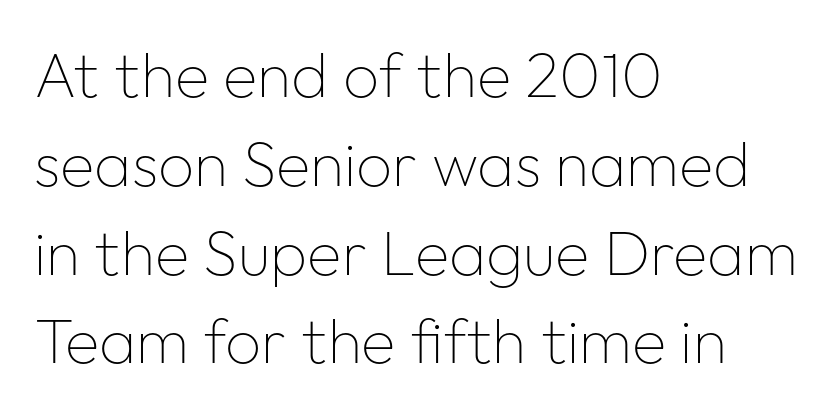
The area under the type is left untouched. Weight: in the light-to-regular range. The lettering stays uniformly vertical, giving the passage a roman look. Visually the block forms a straight wall on the left and a jagged coastline on the right.
